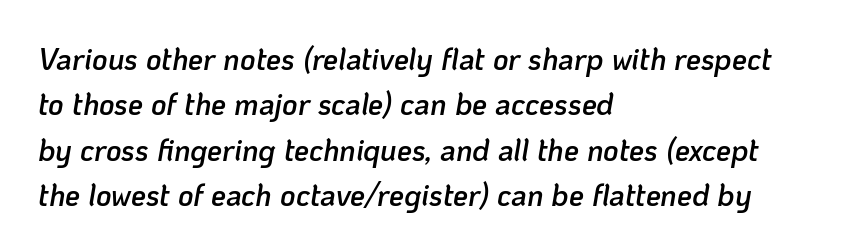
{"italic": "yes", "lean": "right", "slant_degrees": 10, "bold": "semi", "weight": "semibold", "width": "normal", "stroke_contrast": "low", "x_height": "medium", "monospaced": "no", "underline": "no", "align": "left", "line_spacing": "normal", "line_spacing_ratio": 1.51, "letter_spacing": "normal", "letter_spacing_em": 0.0, "glyph_px": 30}
